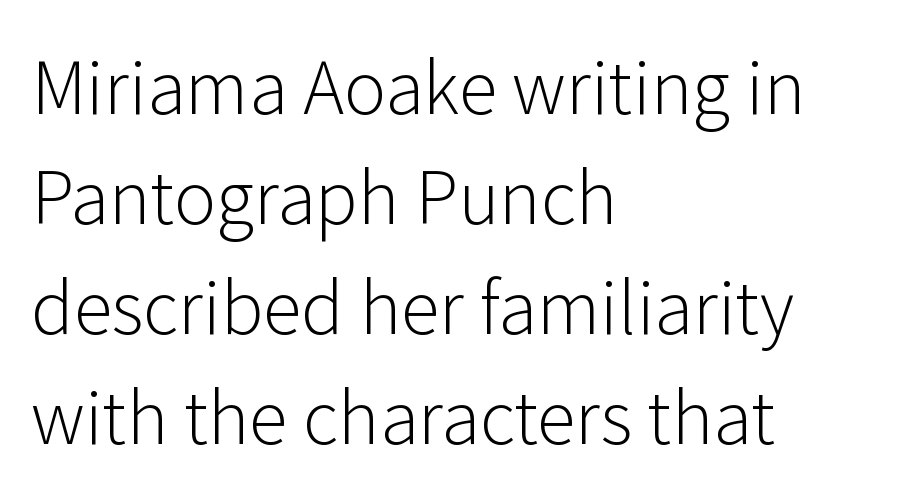
Are there feet on the stems? There aren't — it's a sans. Regular leading. Unbolded letterforms with no extra heft. The area under the type is left untouched. The rendering uses natural spacing where letterforms have individual widths. Here the glyphs are tracked normally, forming tight word shapes.
